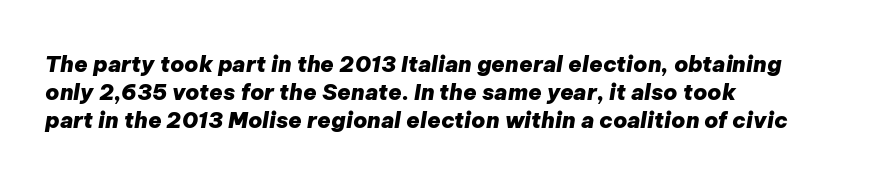
{"italic": "yes", "lean": "right", "slant_degrees": 9, "bold": "yes", "underline": "no", "align": "left", "line_spacing": "normal", "line_spacing_ratio": 1.28, "letter_spacing": "normal", "letter_spacing_em": 0.0, "glyph_px": 22}
